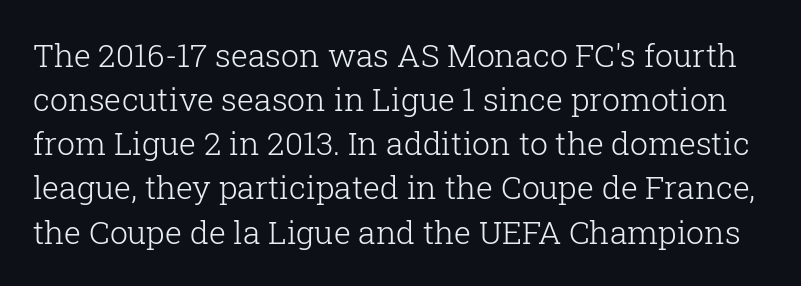
{"serif": "yes", "italic": "no", "bold": "no", "weight": "light", "width": "normal", "stroke_contrast": "low", "x_height": "medium", "monospaced": "no", "underline": "no", "line_spacing": "normal", "line_spacing_ratio": 1.38, "letter_spacing": "normal", "letter_spacing_em": 0.0, "glyph_px": 32}
